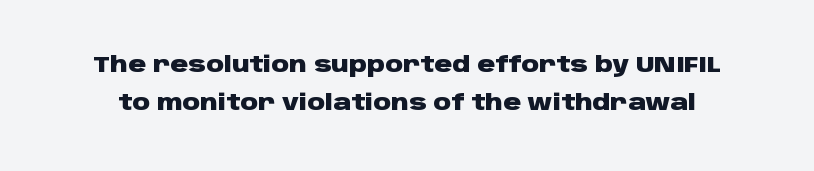
{"italic": "no", "bold": "yes", "underline": "no", "line_spacing_ratio": 1.74, "letter_spacing": "normal", "letter_spacing_em": 0.0, "glyph_px": 22}
